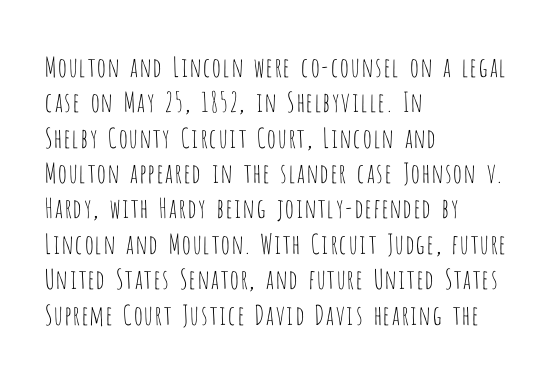
Q: Is the text bold? A: No.
Q: Is the text italic (slanted)? A: No, it is upright.
Q: Is the text underlined? A: No.
Q: How is the paragraph aligned? A: Left-aligned.
Q: Is the spacing between letters normal or unusually wide? A: Normal.
Q: Is the spacing between lines tight, normal or loose? A: Normal.
